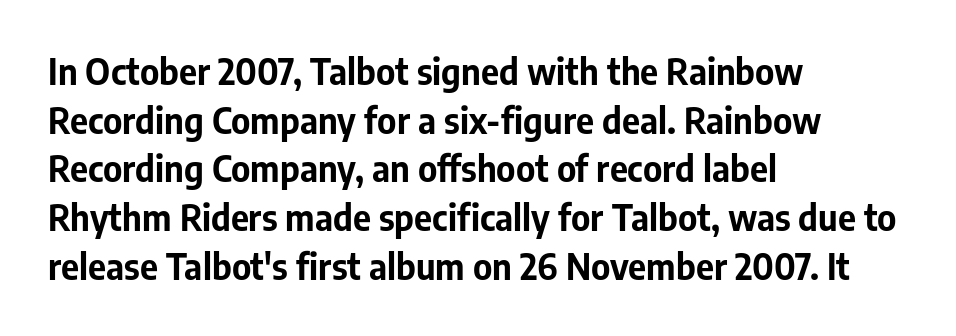
Q: Is the text bold? A: Yes.
Q: Is the text italic (slanted)? A: No, it is upright.
Q: Is the typeface a serif or a sans-serif typeface? A: Sans-serif.
Q: Is the text underlined? A: No.
Q: How is the paragraph aligned? A: Left-aligned.
Q: Is the spacing between letters normal or unusually wide? A: Normal.
Q: Is the spacing between lines tight, normal or loose? A: Normal.
Q: Width (condensed, normal, or wide)? A: Normal.
Q: Stroke contrast? A: Low.
Q: x-height? A: Medium.
Q: Monospaced? A: No.
